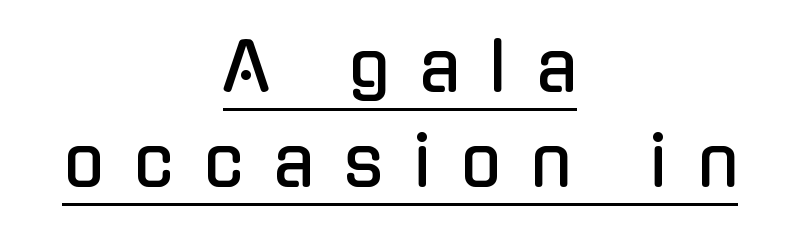
{"serif": "no", "italic": "no", "width": "condensed", "stroke_contrast": "low", "x_height": "medium", "monospaced": "no", "underline": "yes", "align": "center", "line_spacing": "normal", "line_spacing_ratio": 1.42, "letter_spacing": "wide", "letter_spacing_em": 0.44, "glyph_px": 67}
